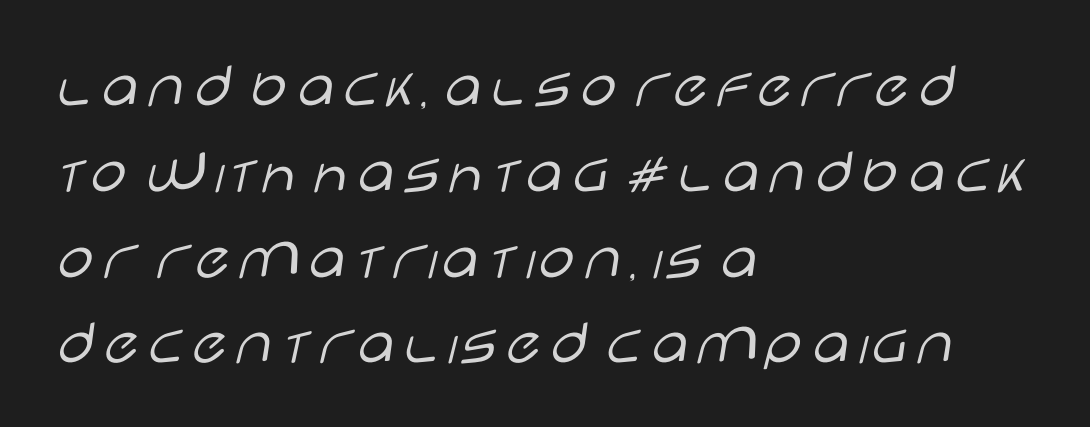
The image shows 65 px light, wide sans-serif type; set left-aligned, normal line spacing (1.32x), normal letter spacing, not underlined; low stroke contrast and a large x-height.
